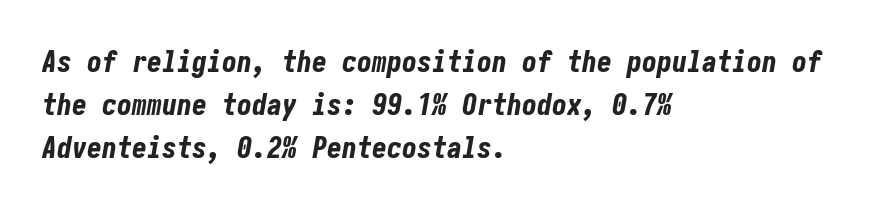
Q: Is the text bold? A: Yes.
Q: Is the text italic (slanted)? A: Yes, it leans right by about 10 degrees.
Q: Is the text underlined? A: No.
Q: How is the paragraph aligned? A: Left-aligned.
Q: Is the spacing between letters normal or unusually wide? A: Normal.
Q: Is the spacing between lines tight, normal or loose? A: Normal.
Q: Width (condensed, normal, or wide)? A: Condensed.
Q: Stroke contrast? A: Low.
Q: x-height? A: Medium.
